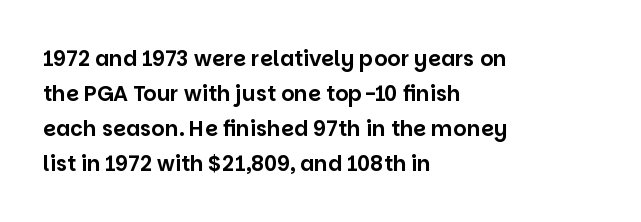
Q: Is the text italic (slanted)? A: No, it is upright.
Q: Is the text underlined? A: No.
Q: How is the paragraph aligned? A: Left-aligned.
Q: Is the spacing between letters normal or unusually wide? A: Normal.
Q: Is the spacing between lines tight, normal or loose? A: Normal.
